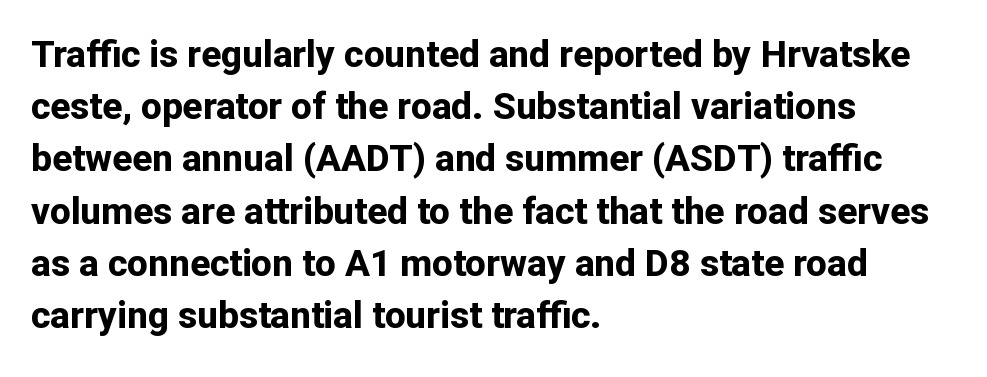
{"serif": "no", "italic": "no", "bold": "yes", "weight": "bold", "width": "normal", "stroke_contrast": "low", "x_height": "medium", "monospaced": "no", "underline": "no", "align": "left", "line_spacing": "normal", "line_spacing_ratio": 1.41, "letter_spacing": "normal", "letter_spacing_em": 0.0, "glyph_px": 37}
